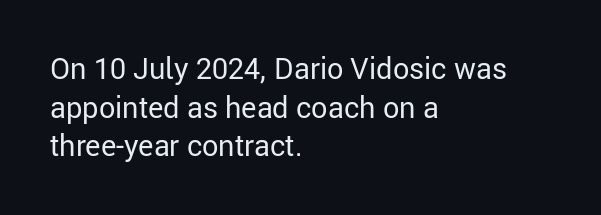
Q: Is the text bold? A: No.
Q: Is the text italic (slanted)? A: No, it is upright.
Q: Is the typeface a serif or a sans-serif typeface? A: Sans-serif.
Q: Is the text underlined? A: No.
Q: How is the paragraph aligned? A: Left-aligned.
Q: Is the spacing between letters normal or unusually wide? A: Normal.
Q: Is the spacing between lines tight, normal or loose? A: Normal.
Q: Width (condensed, normal, or wide)? A: Normal.
Q: Stroke contrast? A: Low.
Q: x-height? A: Medium.
Q: Monospaced? A: No.
